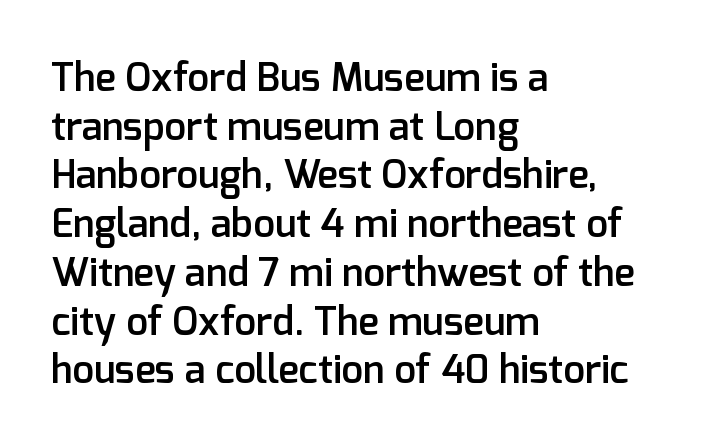
Decoration check: the copy has no underline. You can tell from the bare stems that sans-serif type was used. Typesetter's note: demi weight, one step under bold. It's the straight-up-and-down kind of type. The rendering anchors every line to the left-hand side.
